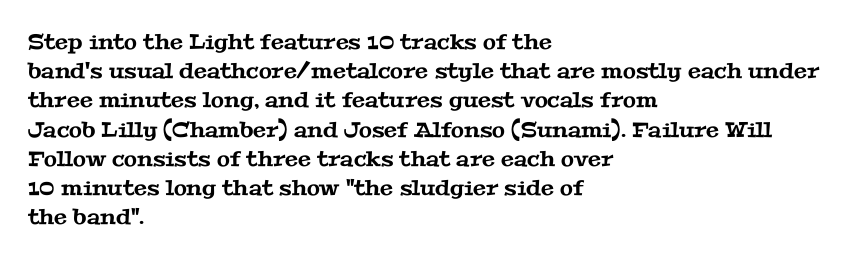
The gaps between neighbouring characters are ordinary and unremarkable. Compared with a centered layout, this one pins lines to the left instead. Decoration check: the copy has no underline. Baseline-to-baseline distance is the conventional proportion of letter height.
